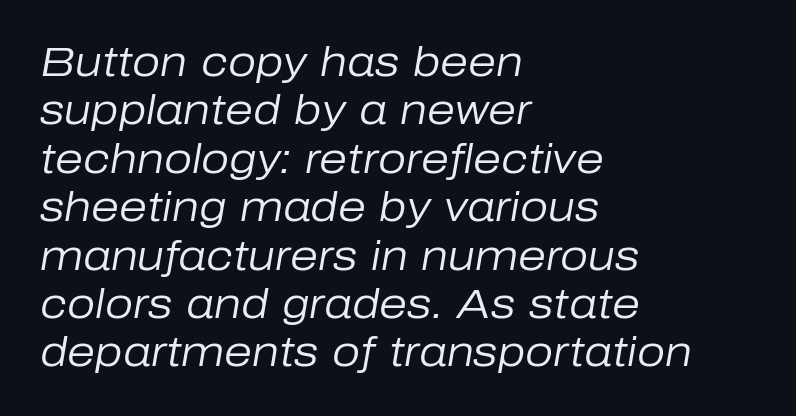
The image shows 40 px regular-weight type, italic (leaning right); set left-aligned, line spacing 1.21x, normal letter spacing, not underlined; low stroke contrast and a medium x-height.
